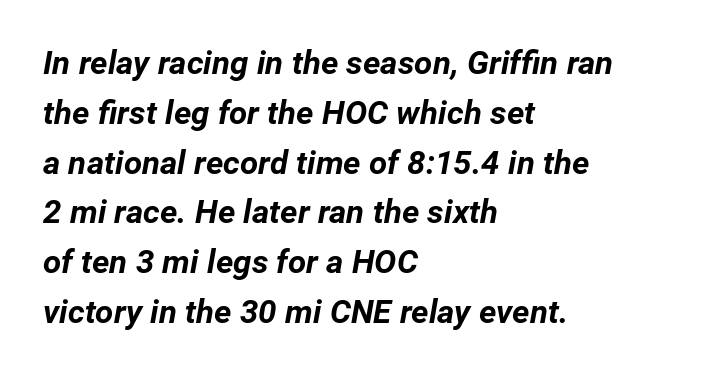
{"italic": "yes", "lean": "right", "slant_degrees": 12, "bold": "yes", "weight": "bold", "width": "normal", "stroke_contrast": "low", "x_height": "medium", "monospaced": "no", "underline": "no", "align": "left", "line_spacing": "normal", "line_spacing_ratio": 1.51, "letter_spacing": "normal", "letter_spacing_em": 0.0, "glyph_px": 33}
